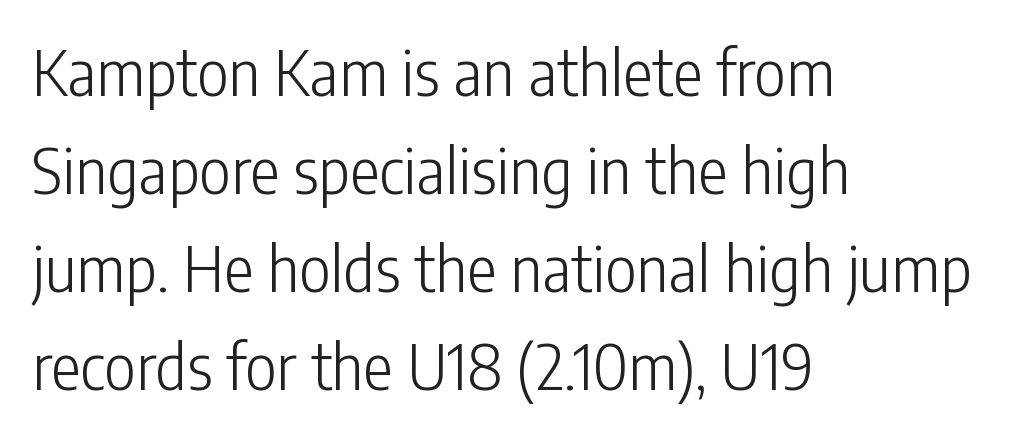
Q: Is the text bold? A: No.
Q: Is the text italic (slanted)? A: No, it is upright.
Q: Is the typeface a serif or a sans-serif typeface? A: Sans-serif.
Q: Is the text underlined? A: No.
Q: How is the paragraph aligned? A: Left-aligned.
Q: Is the spacing between letters normal or unusually wide? A: Normal.
Q: Is the spacing between lines tight, normal or loose? A: Normal.
Q: Width (condensed, normal, or wide)? A: Condensed.
Q: Stroke contrast? A: Low.
Q: x-height? A: Medium.
Q: Monospaced? A: No.
